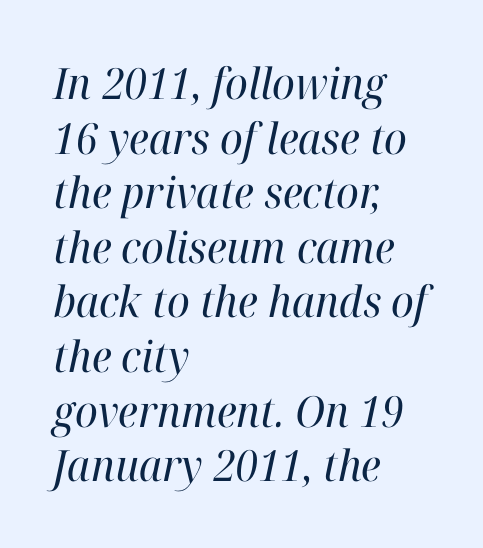
{"serif": "yes", "italic": "yes", "lean": "right", "slant_degrees": 12, "bold": "no", "weight": "regular", "width": "normal", "stroke_contrast": "high", "x_height": "medium", "monospaced": "no", "underline": "no", "align": "left", "line_spacing": "normal", "line_spacing_ratio": 1.27, "letter_spacing": "normal", "letter_spacing_em": 0.0, "glyph_px": 43}
